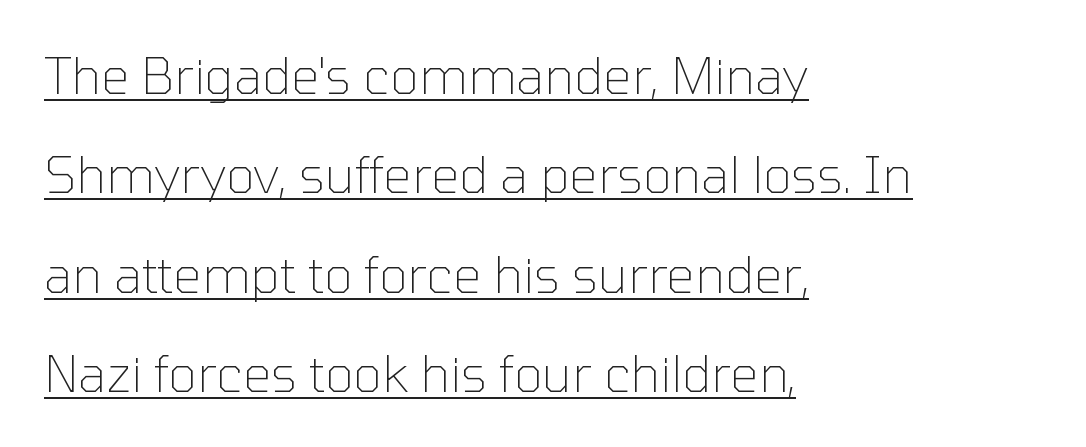
No chunkiness to these letters — they're not bold. Proportional: the letters do not fall into vertical columns. Nope, not italic — everything's standing straight. The line texture is even and compact thanks to regular tracking. Line starts are locked; line ends wander.
